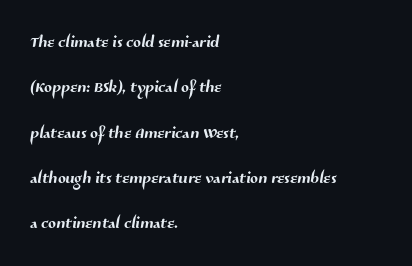
The block of text is sparse from top to bottom, with ample space between rows. Students, note that the glyphs here touch the page at normal intervals. Each row of text sits above clean, open space. A classic flush-left, rag-right setting is used for this passage.
